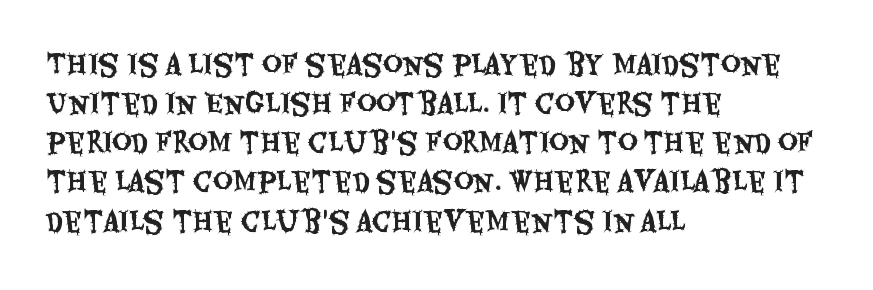
Q: Is the text italic (slanted)? A: No, it is upright.
Q: Is the text underlined? A: No.
Q: How is the paragraph aligned? A: Left-aligned.
Q: Is the spacing between letters normal or unusually wide? A: Normal.
Q: Is the spacing between lines tight, normal or loose? A: Normal.
